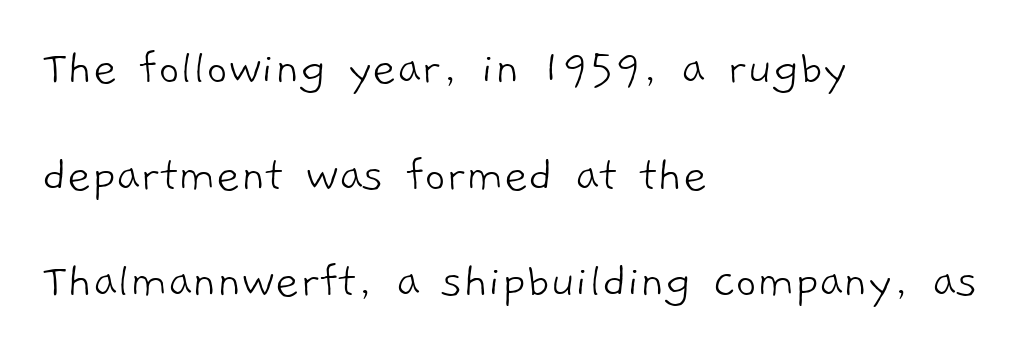
Each letter keeps its own natural width here, so spacing adapts to shape. The font family rendered here belongs to the sans-serif group. The setting favours the left margin, as ordinary paragraphs usually do. Descender tails drop into unmarked territory.
